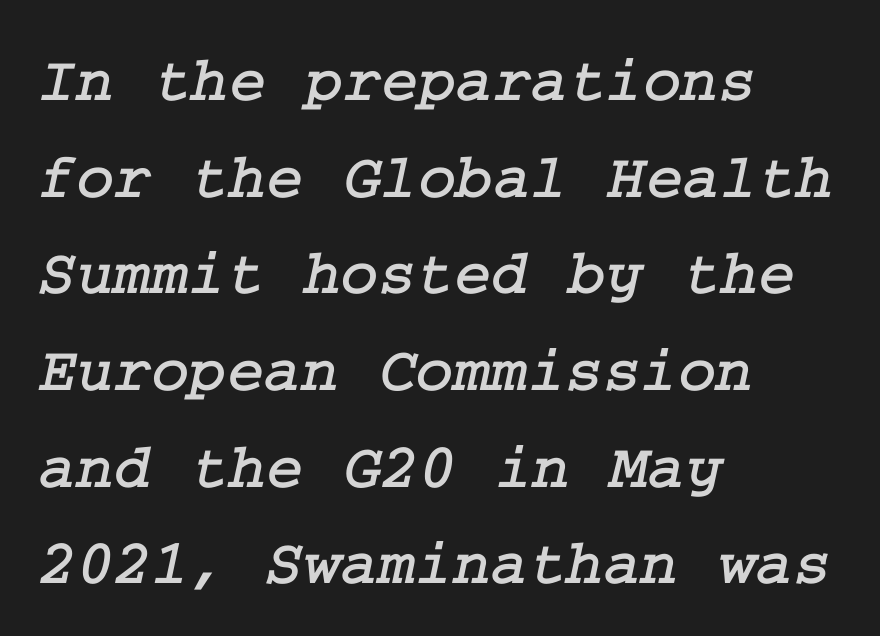
The image shows 64 px serif type; set left-aligned, normal line spacing (1.51x), normal letter spacing, not underlined; low stroke contrast and a medium x-height.
